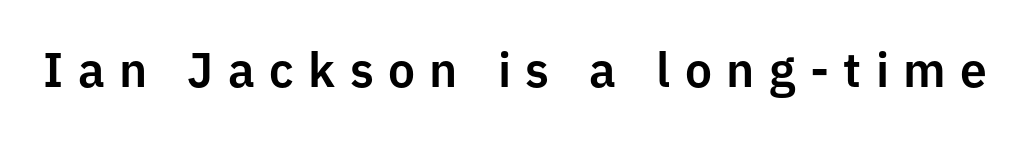
The image shows 48 px sans-serif type, upright; set unusually wide letter spacing (+0.3 em), not underlined; low stroke contrast and a medium x-height.
